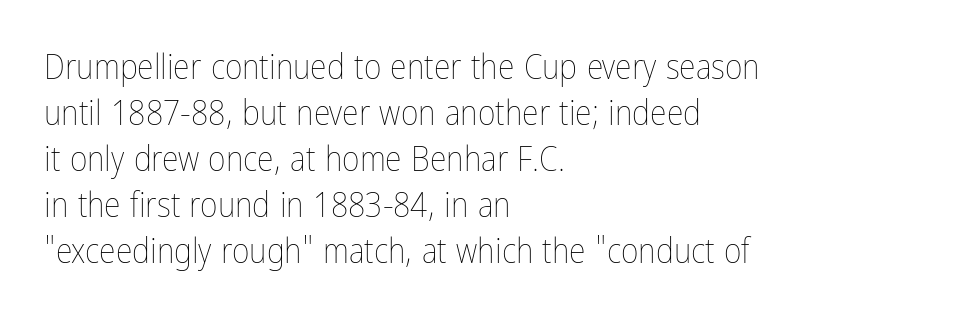
{"italic": "no", "bold": "no", "weight": "thin", "width": "condensed", "stroke_contrast": "low", "x_height": "medium", "monospaced": "no", "underline": "no", "align": "left", "line_spacing": "normal", "line_spacing_ratio": 1.35, "letter_spacing": "normal", "letter_spacing_em": 0.0, "glyph_px": 34}
